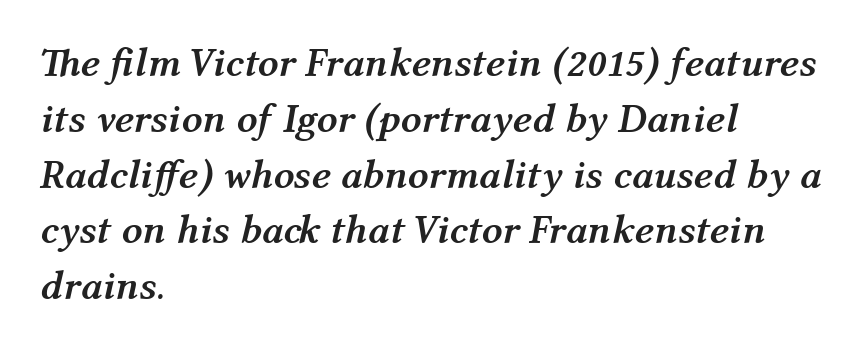
The image shows 41 px semibold type, italic (leaning right); set left-aligned, normal line spacing (1.36x), normal letter spacing, not underlined; medium stroke contrast and a medium x-height.
